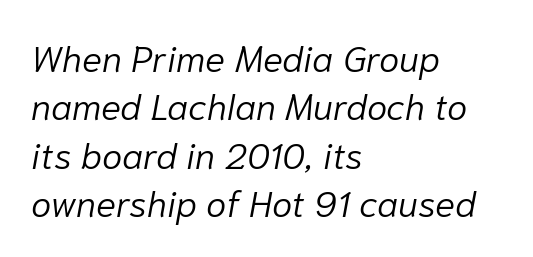
Q: Is the text bold? A: No.
Q: Is the text italic (slanted)? A: Yes, it leans right by about 10 degrees.
Q: Is the text underlined? A: No.
Q: How is the paragraph aligned? A: Left-aligned.
Q: Is the spacing between letters normal or unusually wide? A: Normal.
Q: Is the spacing between lines tight, normal or loose? A: Normal.
Q: Width (condensed, normal, or wide)? A: Normal.
Q: Stroke contrast? A: Low.
Q: x-height? A: Medium.
Q: Monospaced? A: No.
